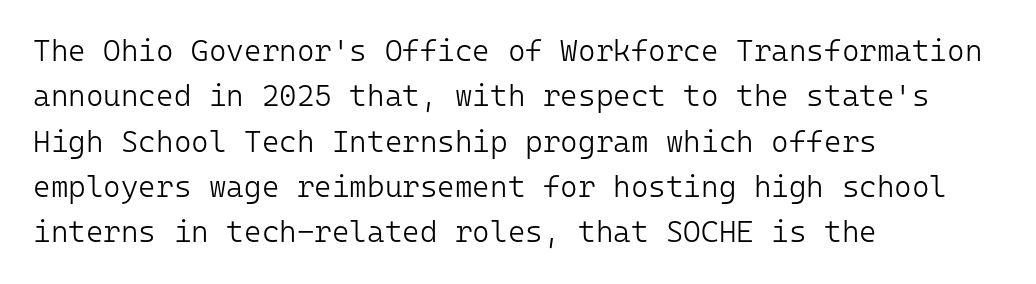
Weight: in the light-to-regular range. You could count columns in this text — the font is strictly monospaced. This rendering features lettering with no underline. The lines in this sample share a left origin and differ only in where they stop. One glance says typical: line gaps are just what's usual.
